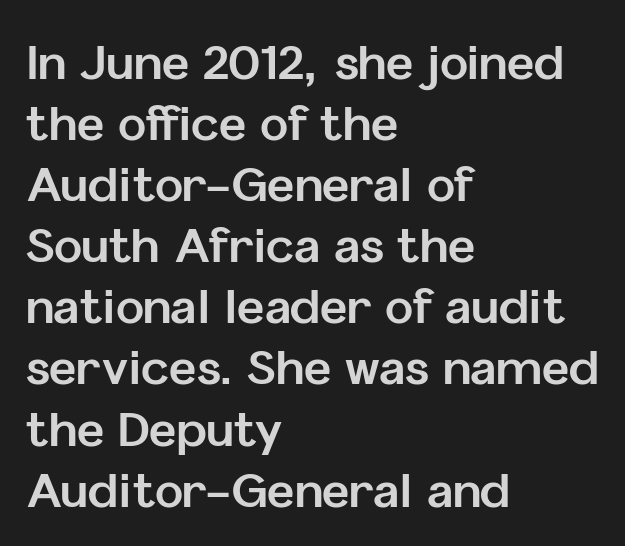
Q: Is the text bold? A: Yes.
Q: Is the text italic (slanted)? A: No, it is upright.
Q: Is the typeface a serif or a sans-serif typeface? A: Sans-serif.
Q: Is the text underlined? A: No.
Q: How is the paragraph aligned? A: Left-aligned.
Q: Is the spacing between letters normal or unusually wide? A: Normal.
Q: Is the spacing between lines tight, normal or loose? A: Normal.
Q: Width (condensed, normal, or wide)? A: Normal.
Q: Stroke contrast? A: Low.
Q: x-height? A: Medium.
Q: Monospaced? A: No.
